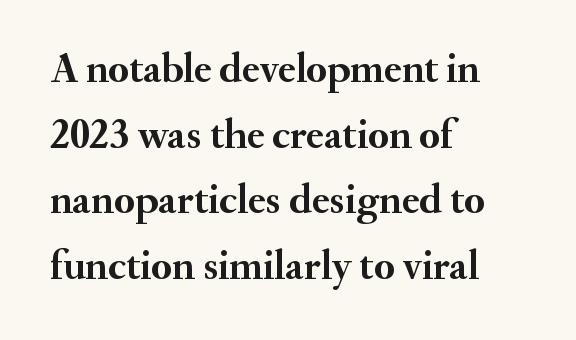
The image shows 42 px semibold serif type, upright; set left-aligned, normal line spacing (1.56x), normal letter spacing, not underlined; medium stroke contrast and a small x-height.
